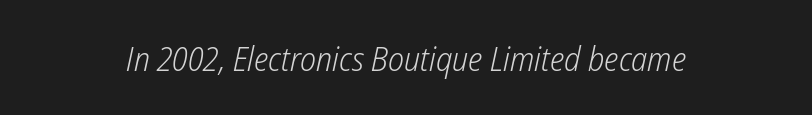
The image shows 34 px light, condensed type, italic (leaning right); set normal letter spacing, not underlined; low stroke contrast and a medium x-height.
